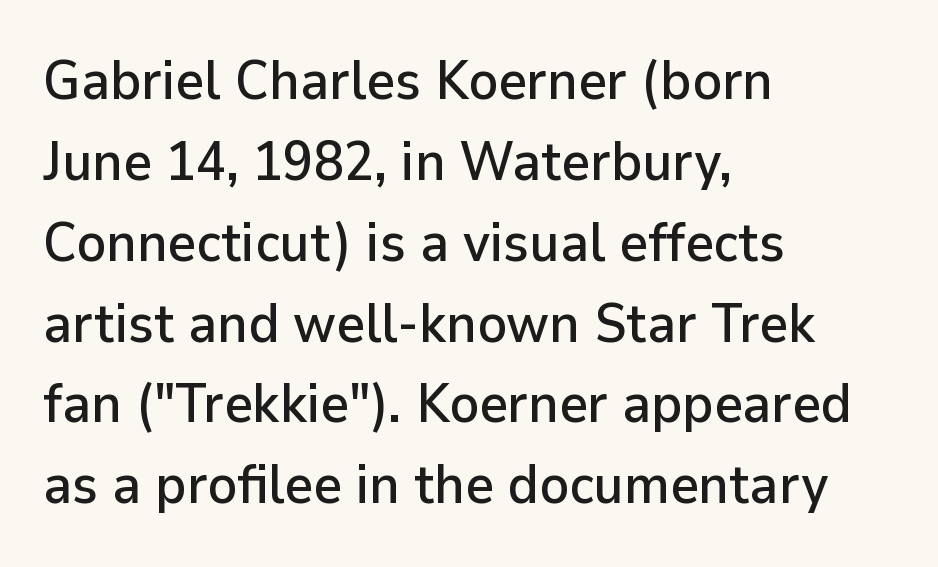
Q: Is the text italic (slanted)? A: No, it is upright.
Q: Is the typeface a serif or a sans-serif typeface? A: Sans-serif.
Q: Is the text underlined? A: No.
Q: How is the paragraph aligned? A: Left-aligned.
Q: Is the spacing between letters normal or unusually wide? A: Normal.
Q: Is the spacing between lines tight, normal or loose? A: Normal.
Q: Width (condensed, normal, or wide)? A: Normal.
Q: Stroke contrast? A: Low.
Q: x-height? A: Medium.
Q: Monospaced? A: No.
